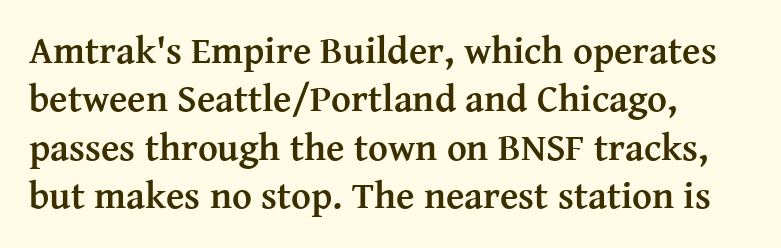
{"serif": "yes", "italic": "no", "bold": "yes", "weight": "semibold", "width": "normal", "stroke_contrast": "medium", "x_height": "medium", "monospaced": "no", "underline": "no", "align": "left", "line_spacing": "normal", "line_spacing_ratio": 1.27, "letter_spacing": "normal", "letter_spacing_em": 0.0, "glyph_px": 38}
